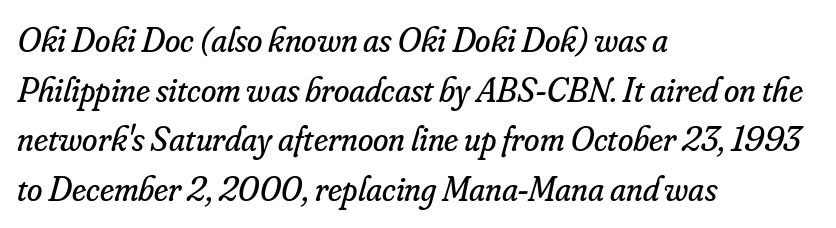
These lines stack with their left ends in a neat column. The characters display serif detailing at their extremities. The zone under the glyphs is completely vacant. The passage shown is typed in a proportional face where columns would drift. The passage shown leans; its letterforms are oblique. Leading: standard.
